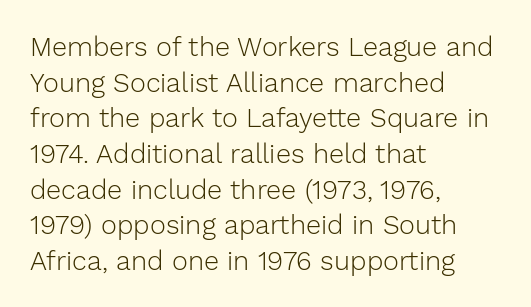
Notice how descenders clear the ascenders below comfortably — that's standard leading. Rule under the text: the space is simply empty. This rendering uses left alignment, leaving the right contour irregular. The type sits square on the baseline with zero lean. The font sits on the lighter half of the weight spectrum, regular included. The gaps between neighbouring characters are ordinary and unremarkable.
